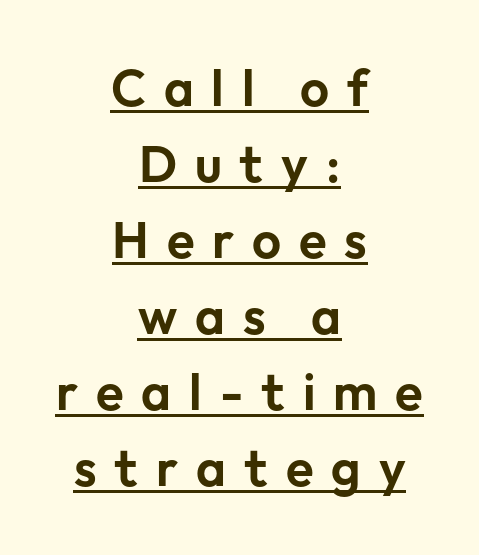
The image shows 51 px sans-serif type, upright; set centered, normal line spacing (1.49x), unusually wide letter spacing (+0.35 em), underlined; low stroke contrast and a medium x-height.
